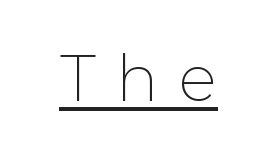
Q: Is the text bold? A: No.
Q: Is the text italic (slanted)? A: No, it is upright.
Q: Is the typeface a serif or a sans-serif typeface? A: Sans-serif.
Q: Is the text underlined? A: Yes.
Q: Is the spacing between letters normal or unusually wide? A: Unusually wide.
Q: Width (condensed, normal, or wide)? A: Normal.
Q: Stroke contrast? A: Low.
Q: x-height? A: Medium.
Q: Monospaced? A: No.
